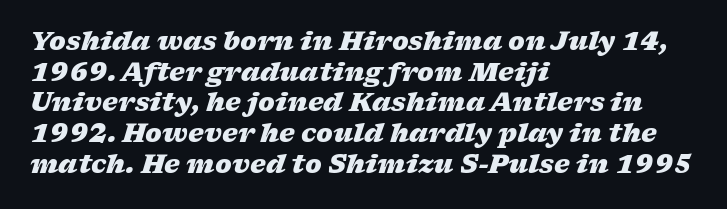
The image shows 25 px bold type, italic (leaning right); set left-aligned, line spacing 1.23x, normal letter spacing, not underlined.
